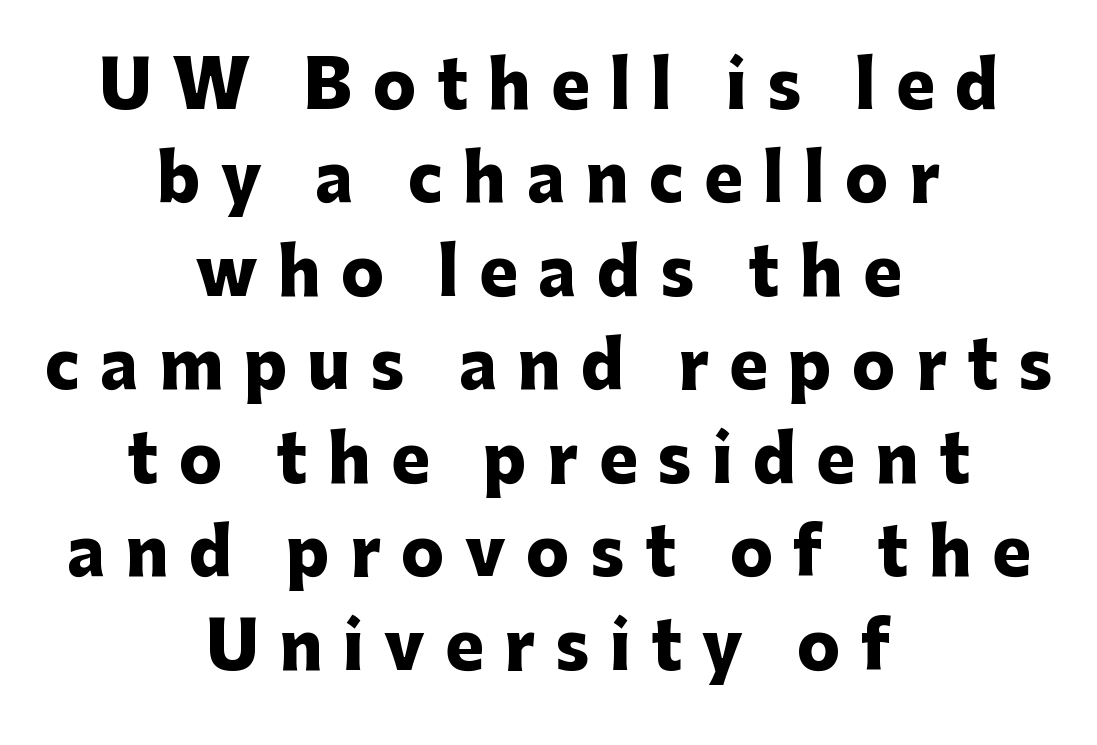
Q: Is the text bold? A: Yes.
Q: Is the text italic (slanted)? A: No, it is upright.
Q: Is the typeface a serif or a sans-serif typeface? A: Sans-serif.
Q: Is the text underlined? A: No.
Q: How is the paragraph aligned? A: Centered.
Q: Is the spacing between letters normal or unusually wide? A: Unusually wide.
Q: Is the spacing between lines tight, normal or loose? A: Normal.
Q: Width (condensed, normal, or wide)? A: Normal.
Q: Stroke contrast? A: Low.
Q: x-height? A: Medium.
Q: Monospaced? A: No.
